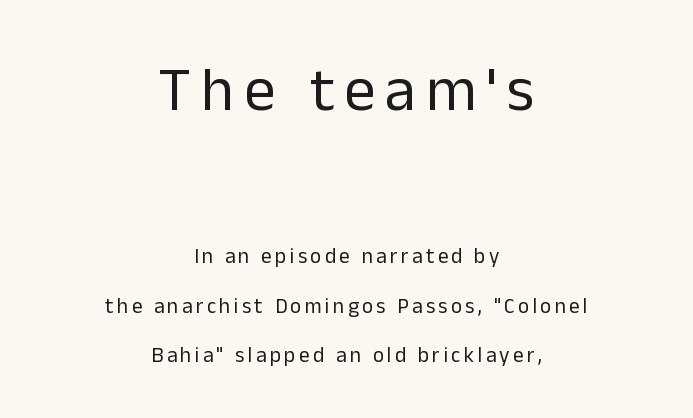
The image shows 62 px regular-weight sans-serif type, upright; set centered, loose line spacing (2.35x), not underlined; the first (top) block is 2.95x larger; low stroke contrast and a medium x-height.
